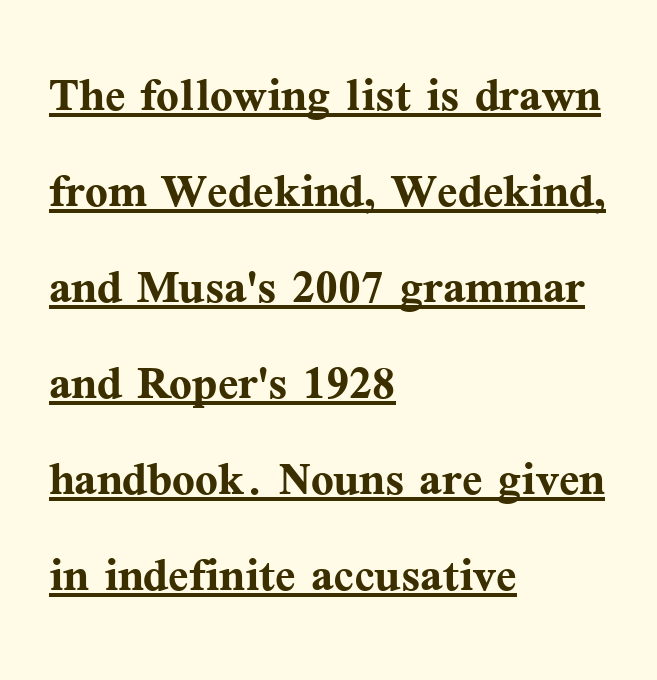
Q: Is the text bold? A: Yes.
Q: Is the text italic (slanted)? A: No, it is upright.
Q: Is the typeface a serif or a sans-serif typeface? A: Serif.
Q: Is the text underlined? A: Yes.
Q: How is the paragraph aligned? A: Left-aligned.
Q: Is the spacing between letters normal or unusually wide? A: Normal.
Q: Is the spacing between lines tight, normal or loose? A: Normal.
Q: Width (condensed, normal, or wide)? A: Normal.
Q: Stroke contrast? A: Medium.
Q: x-height? A: Medium.
Q: Monospaced? A: No.
